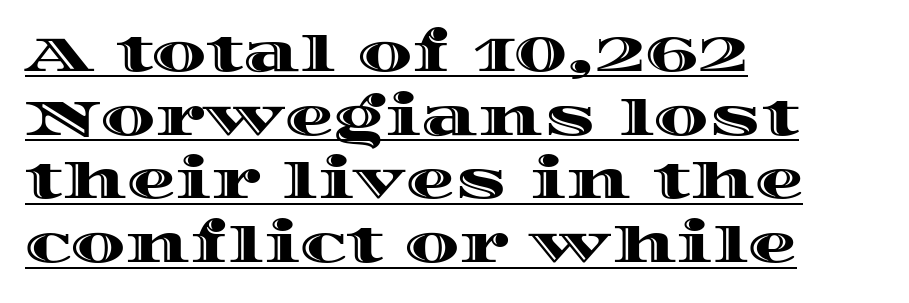
Q: Is the text italic (slanted)? A: No, it is upright.
Q: Is the text underlined? A: Yes.
Q: How is the paragraph aligned? A: Left-aligned.
Q: Is the spacing between letters normal or unusually wide? A: Normal.
Q: Is the spacing between lines tight, normal or loose? A: Normal.
Q: Width (condensed, normal, or wide)? A: Wide.
Q: x-height? A: Large.
Q: Monospaced? A: No.
